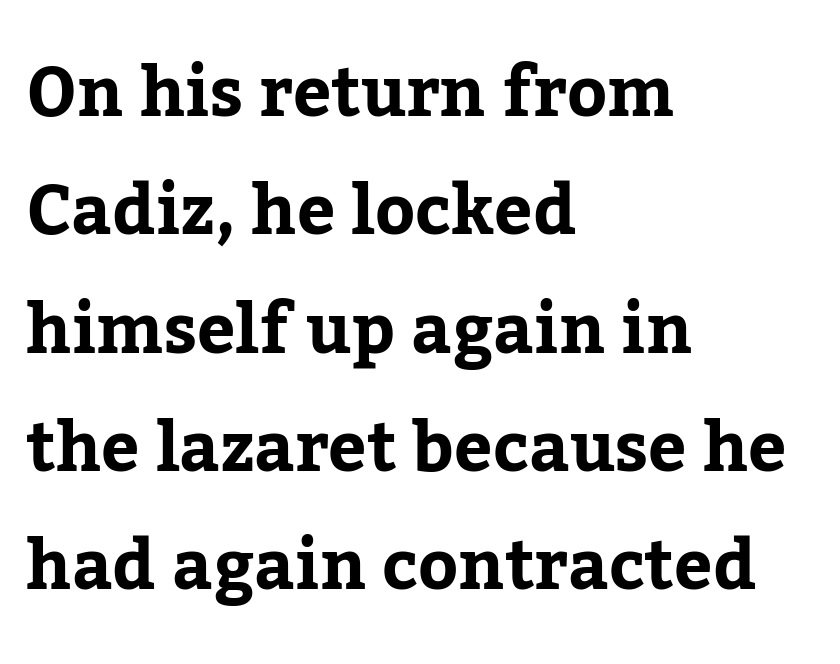
The image shows 68 px bold serif type, upright; set left-aligned, line spacing 1.74x, normal letter spacing, not underlined; low stroke contrast and a medium x-height.
